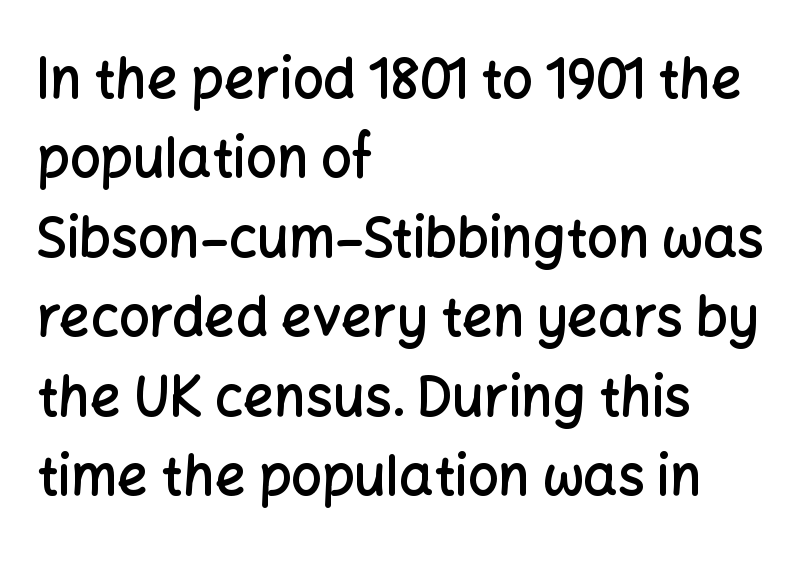
{"serif": "no", "italic": "no", "bold": "semi", "weight": "semibold", "width": "normal", "stroke_contrast": "low", "x_height": "medium", "monospaced": "no", "underline": "no", "align": "left", "line_spacing": "normal", "line_spacing_ratio": 1.47, "letter_spacing": "normal", "letter_spacing_em": 0.0, "glyph_px": 54}
